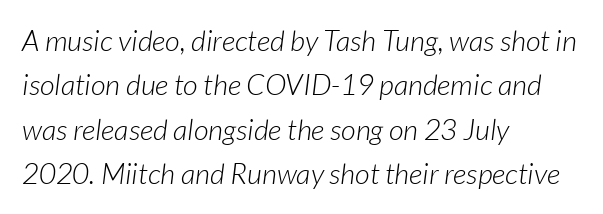
Q: Is the text bold? A: No.
Q: Is the text italic (slanted)? A: Yes, it leans right by about 7 degrees.
Q: Is the text underlined? A: No.
Q: How is the paragraph aligned? A: Left-aligned.
Q: Is the spacing between letters normal or unusually wide? A: Normal.
Q: Is the spacing between lines tight, normal or loose? A: Normal.
Q: Width (condensed, normal, or wide)? A: Normal.
Q: Stroke contrast? A: Low.
Q: x-height? A: Medium.
Q: Monospaced? A: No.
